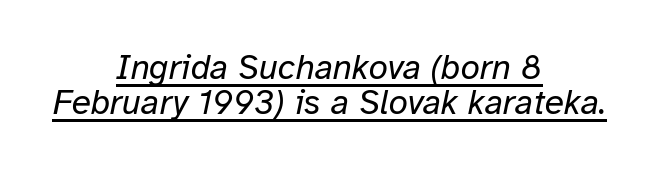
The image shows 35 px regular-weight type, italic (leaning right); set centered, tight line spacing (1.0x), normal letter spacing, underlined; low stroke contrast and a medium x-height.
